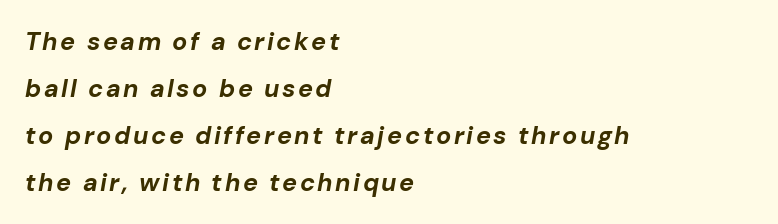
Underline: absent. The setting favours the left margin, as ordinary paragraphs usually do. Every letter is thick-stroked: bold, no question. An italicized treatment has been applied to the whole sample.
